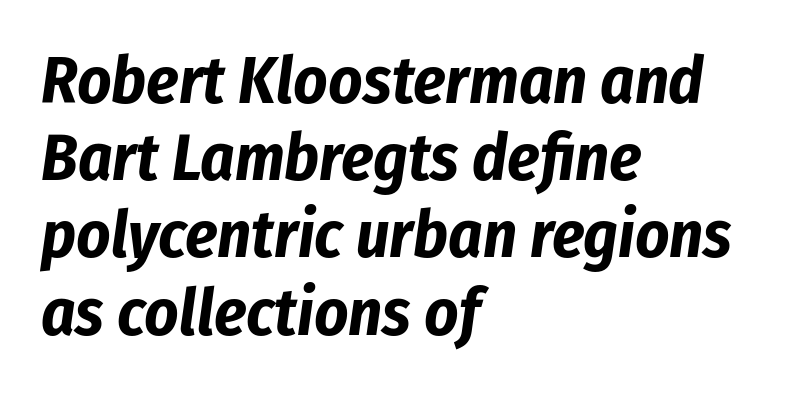
Leftover space on each line is placed entirely after the last word. Underline: absent. The face used here is proportionally spaced, like ordinary book or web type. The whole block is typeset with a tilt. Bold? Absolutely — the strokes are thick and heavy. The line texture is even and compact thanks to regular tracking.
